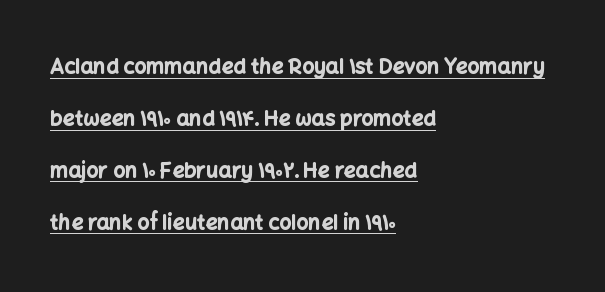
The image shows 21 px bold type, upright; set left-aligned, loose line spacing (2.47x), normal letter spacing, underlined.
